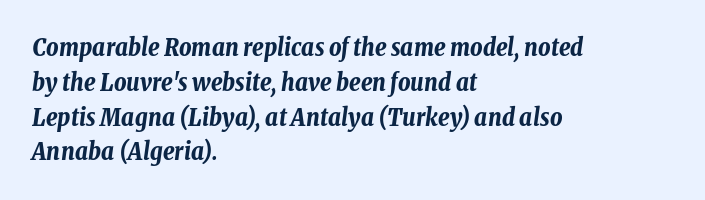
Q: Is the text bold? A: Yes.
Q: Is the text italic (slanted)? A: Yes, it leans right by about 8 degrees.
Q: Is the text underlined? A: No.
Q: How is the paragraph aligned? A: Left-aligned.
Q: Is the spacing between letters normal or unusually wide? A: Normal.
Q: Is the spacing between lines tight, normal or loose? A: Normal.
